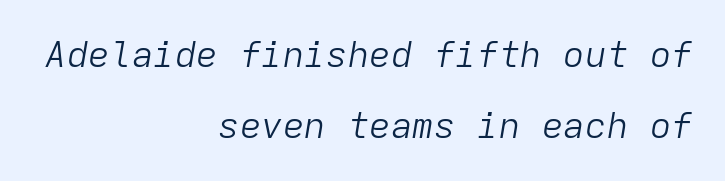
{"italic": "yes", "lean": "right", "slant_degrees": 9, "bold": "no", "weight": "light", "width": "normal", "stroke_contrast": "low", "x_height": "medium", "monospaced": "yes", "underline": "no", "align": "right", "line_spacing": "loose", "line_spacing_ratio": 1.97, "letter_spacing": "normal", "letter_spacing_em": 0.0, "glyph_px": 36}
